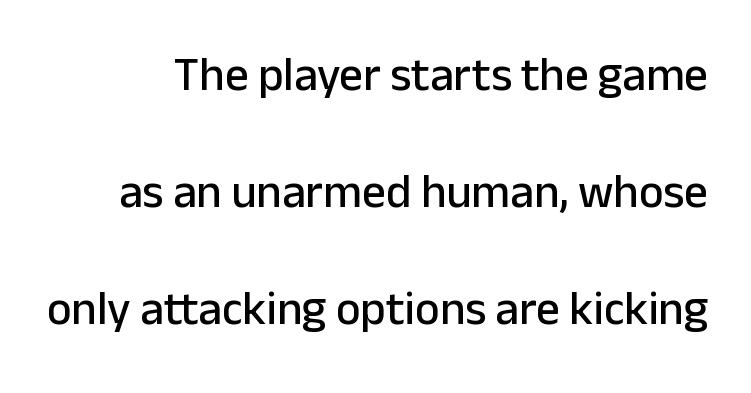
Italic? Not at all — the glyphs are vertical. Is there much room between lines? Yes — plenty of vertical air separates them. You can tell from the bare stems that sans-serif type was used. Descenders hang freely into open space.
